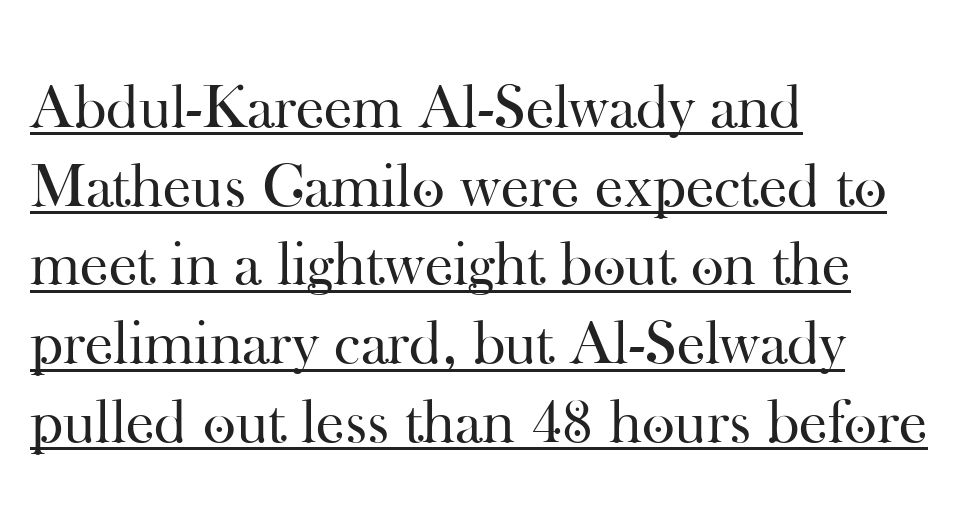
The characters are drawn with everyday or finer stroke widths. Italic? Not at all — the glyphs are vertical. Varying glyph widths throughout — classic text-font behaviour. Glance below the letters and you will spot a drawn line. Leftover space on each line is placed entirely after the last word. Baseline-to-baseline distance is the conventional proportion of letter height.
